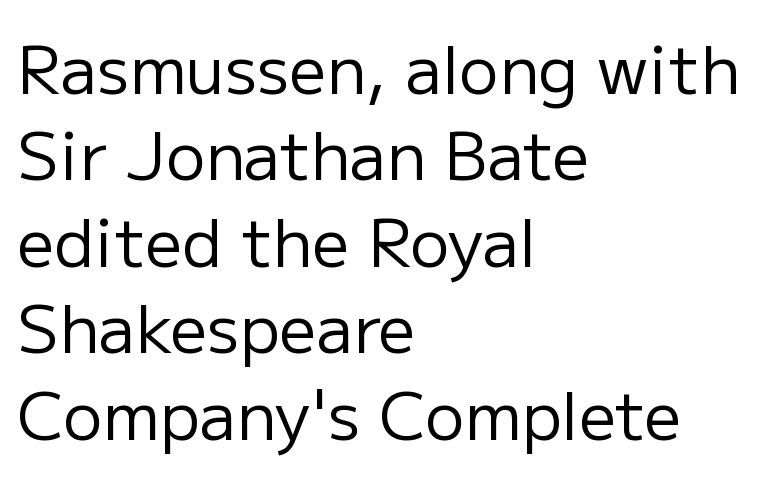
{"serif": "no", "italic": "no", "bold": "no", "weight": "regular", "width": "normal", "stroke_contrast": "low", "x_height": "medium", "monospaced": "no", "underline": "no", "align": "left", "line_spacing": "normal", "line_spacing_ratio": 1.31, "letter_spacing": "normal", "letter_spacing_em": 0.0, "glyph_px": 66}
